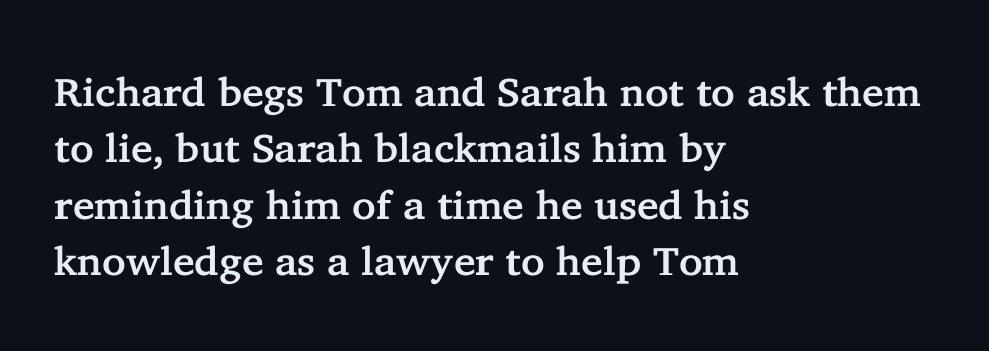
Q: Is the text italic (slanted)? A: No, it is upright.
Q: Is the typeface a serif or a sans-serif typeface? A: Serif.
Q: Is the text underlined? A: No.
Q: How is the paragraph aligned? A: Left-aligned.
Q: Is the spacing between letters normal or unusually wide? A: Normal.
Q: Is the spacing between lines tight, normal or loose? A: Normal.
Q: Width (condensed, normal, or wide)? A: Normal.
Q: Stroke contrast? A: Low.
Q: x-height? A: Medium.
Q: Monospaced? A: No.
